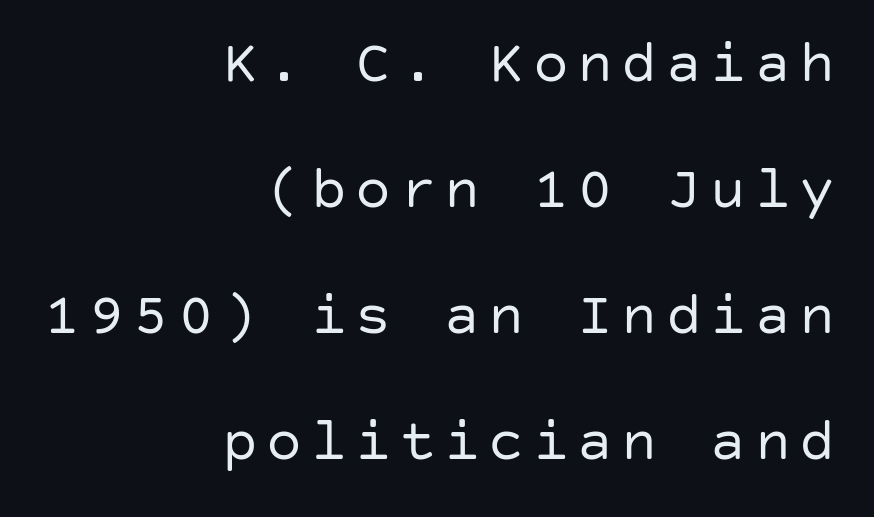
Q: Is the text bold? A: No.
Q: Is the text italic (slanted)? A: No, it is upright.
Q: Is the typeface a serif or a sans-serif typeface? A: Sans-serif.
Q: Is the text underlined? A: No.
Q: How is the paragraph aligned? A: Right-aligned.
Q: Is the spacing between lines tight, normal or loose? A: Loose.
Q: Width (condensed, normal, or wide)? A: Normal.
Q: Stroke contrast? A: Low.
Q: x-height? A: Large.
